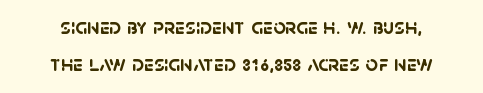
Q: Is the text bold? A: Yes.
Q: Is the text underlined? A: No.
Q: Is the spacing between letters normal or unusually wide? A: Normal.
Q: Is the spacing between lines tight, normal or loose? A: Normal.
